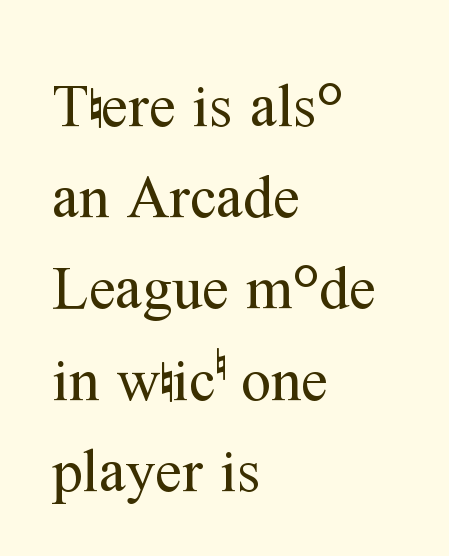
{"serif": "yes", "italic": "no", "bold": "no", "weight": "regular", "width": "normal", "stroke_contrast": "medium", "x_height": "medium", "monospaced": "no", "underline": "no", "align": "left", "line_spacing": "normal", "line_spacing_ratio": 1.52, "letter_spacing": "normal", "letter_spacing_em": 0.0, "glyph_px": 60}
